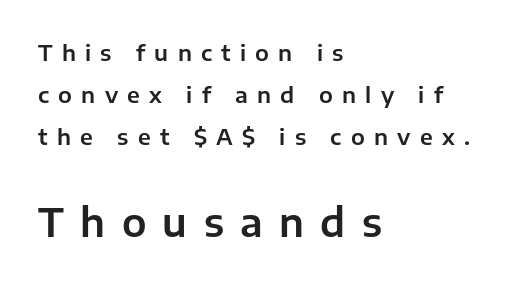
Q: Is the text italic (slanted)? A: No, it is upright.
Q: Is the typeface a serif or a sans-serif typeface? A: Sans-serif.
Q: Is the text underlined? A: No.
Q: How is the paragraph aligned? A: Left-aligned.
Q: Is the spacing between letters normal or unusually wide? A: Unusually wide.
Q: Is the spacing between lines tight, normal or loose? A: Loose.
Q: Which block of text is set in a larger size, the first (top) or the second (bottom)? A: The second (bottom) one.
Q: Width (condensed, normal, or wide)? A: Normal.
Q: Stroke contrast? A: Low.
Q: x-height? A: Medium.
Q: Monospaced? A: No.
